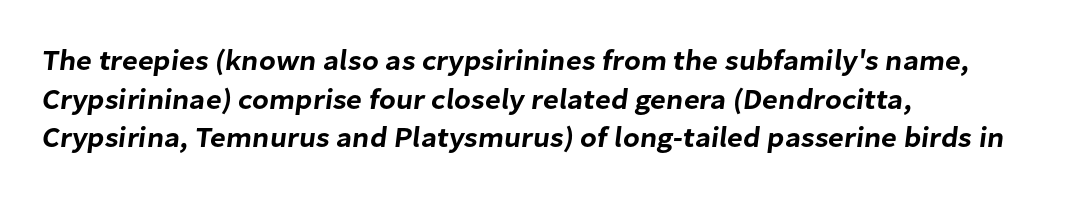
{"serif": "no", "width": "normal", "stroke_contrast": "low", "x_height": "medium", "monospaced": "no", "underline": "no", "align": "left", "line_spacing": "normal", "line_spacing_ratio": 1.33, "letter_spacing": "normal", "letter_spacing_em": 0.0, "glyph_px": 29}
